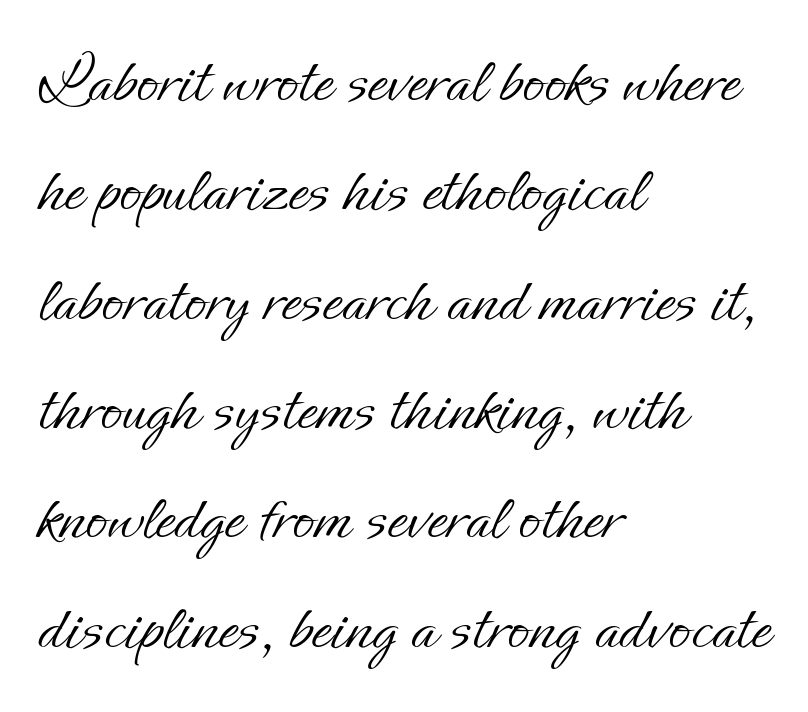
{"bold": "no", "weight": "light", "width": "normal", "stroke_contrast": "low", "x_height": "small", "monospaced": "no", "underline": "no", "align": "left", "line_spacing": "normal", "line_spacing_ratio": 1.54, "letter_spacing": "normal", "letter_spacing_em": 0.0, "glyph_px": 71}
